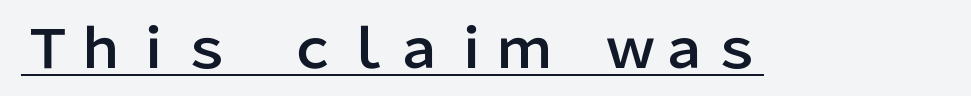
What decoration does the sample have? An underline. The designer went with a sans here, leaving each stem footless. Default kerning and tracking; the words read as compact shapes. The rendering uses natural spacing where letterforms have individual widths. Italic: no, the glyphs are upright roman.
